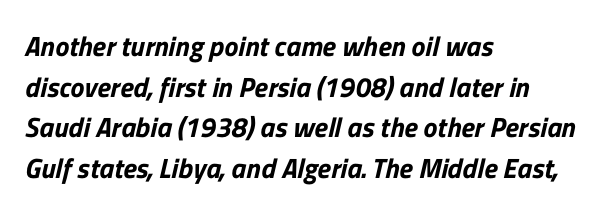
The image shows 28 px sans-serif type; set left-aligned, normal line spacing (1.45x), normal letter spacing, not underlined; low stroke contrast and a medium x-height.
